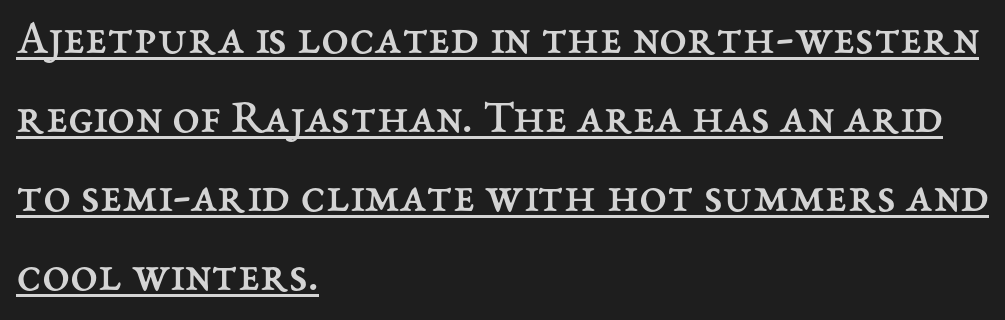
Q: Is the text bold? A: No.
Q: Is the text italic (slanted)? A: No, it is upright.
Q: Is the text underlined? A: Yes.
Q: How is the paragraph aligned? A: Left-aligned.
Q: Is the spacing between letters normal or unusually wide? A: Normal.
Q: Is the spacing between lines tight, normal or loose? A: Normal.
Q: Width (condensed, normal, or wide)? A: Normal.
Q: Stroke contrast? A: Medium.
Q: x-height? A: Medium.
Q: Monospaced? A: No.
